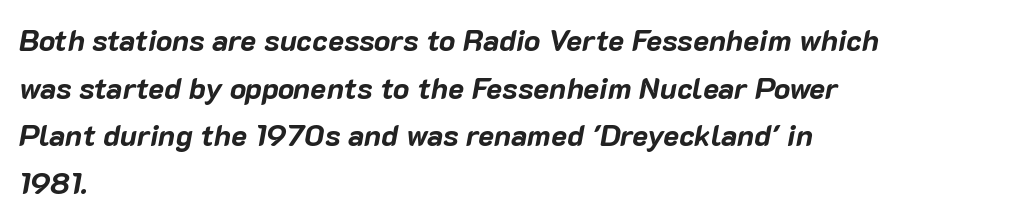
{"italic": "yes", "lean": "right", "slant_degrees": 10, "bold": "yes", "weight": "bold", "width": "normal", "stroke_contrast": "low", "x_height": "medium", "monospaced": "no", "underline": "no", "align": "left", "line_spacing": "normal", "line_spacing_ratio": 1.59, "letter_spacing": "normal", "letter_spacing_em": 0.0, "glyph_px": 30}
